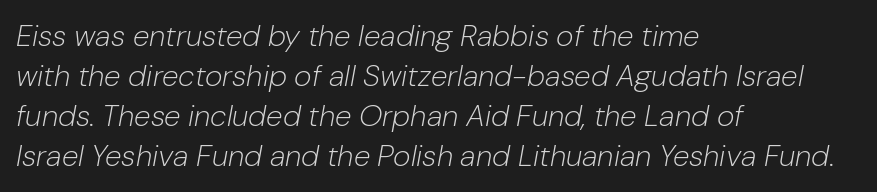
The image shows 30 px light type, italic (leaning right); set left-aligned, normal line spacing (1.33x), normal letter spacing, not underlined; low stroke contrast and a medium x-height.
